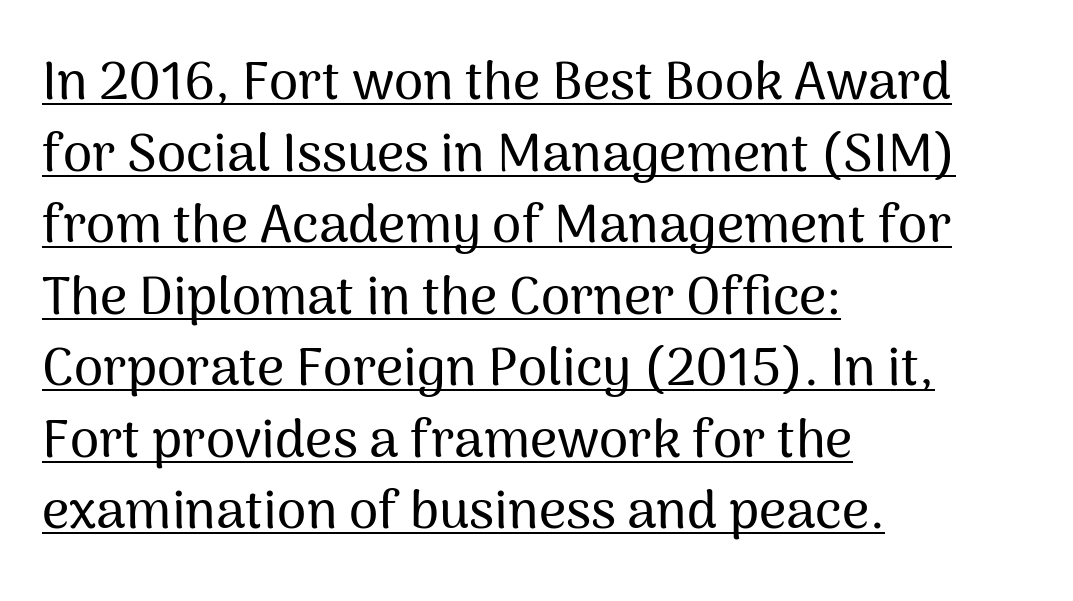
There is no visible air inserted between adjacent glyphs. Font category for this specimen: sans-serif. Every stem runs plumb, perpendicular to the baseline. Emphasis is given by a line drawn under the lettering.
